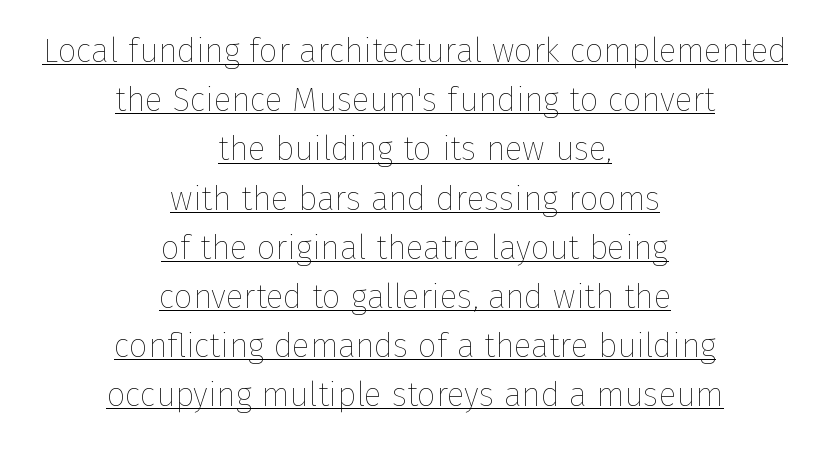
Q: Is the text bold? A: No.
Q: Is the text italic (slanted)? A: No, it is upright.
Q: Is the text underlined? A: Yes.
Q: How is the paragraph aligned? A: Centered.
Q: Is the spacing between letters normal or unusually wide? A: Normal.
Q: Is the spacing between lines tight, normal or loose? A: Normal.
Q: Width (condensed, normal, or wide)? A: Normal.
Q: Stroke contrast? A: Low.
Q: x-height? A: Medium.
Q: Monospaced? A: No.
